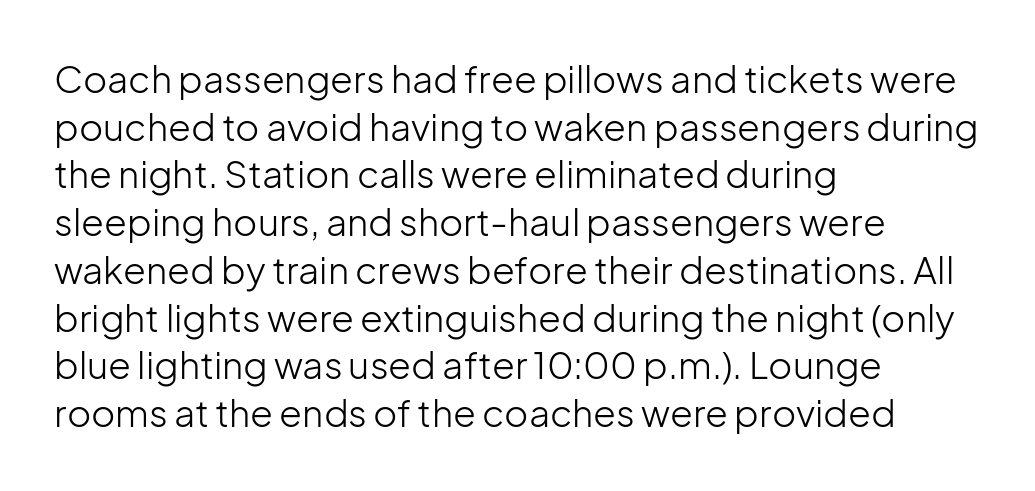
The image shows 37 px light sans-serif type, upright; set left-aligned, normal line spacing (1.29x), normal letter spacing, not underlined; low stroke contrast and a medium x-height.
